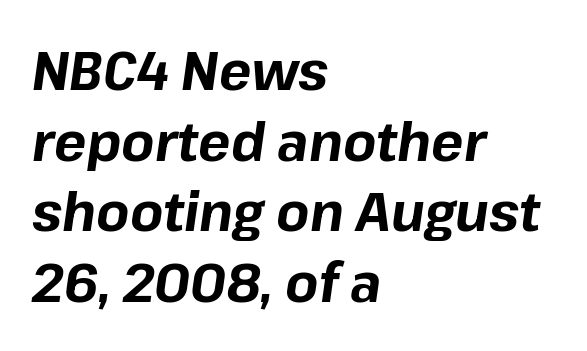
{"italic": "yes", "lean": "right", "slant_degrees": 8, "bold": "yes", "weight": "bold", "width": "normal", "stroke_contrast": "low", "x_height": "medium", "monospaced": "no", "underline": "no", "align": "left", "line_spacing": "normal", "line_spacing_ratio": 1.31, "letter_spacing": "normal", "letter_spacing_em": 0.0, "glyph_px": 54}
